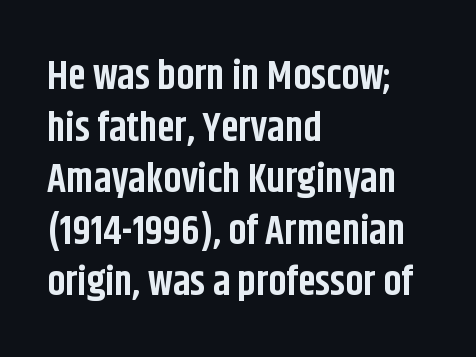
Q: Is the text bold? A: Yes.
Q: Is the text italic (slanted)? A: No, it is upright.
Q: Is the typeface a serif or a sans-serif typeface? A: Sans-serif.
Q: Is the text underlined? A: No.
Q: How is the paragraph aligned? A: Left-aligned.
Q: Is the spacing between letters normal or unusually wide? A: Normal.
Q: Is the spacing between lines tight, normal or loose? A: Normal.
Q: Width (condensed, normal, or wide)? A: Condensed.
Q: Stroke contrast? A: Low.
Q: x-height? A: Large.
Q: Monospaced? A: No.
